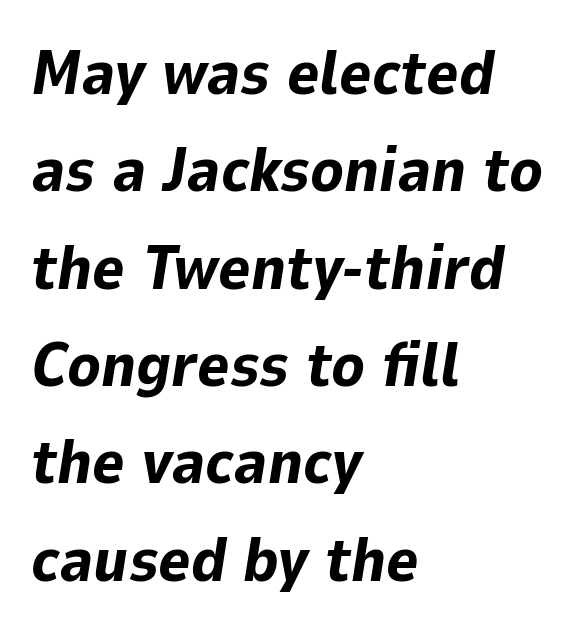
{"italic": "yes", "lean": "right", "slant_degrees": 9, "bold": "yes", "weight": "bold", "width": "normal", "stroke_contrast": "low", "x_height": "medium", "monospaced": "no", "underline": "no", "align": "left", "line_spacing": "normal", "line_spacing_ratio": 1.57, "letter_spacing": "normal", "letter_spacing_em": 0.0, "glyph_px": 62}
